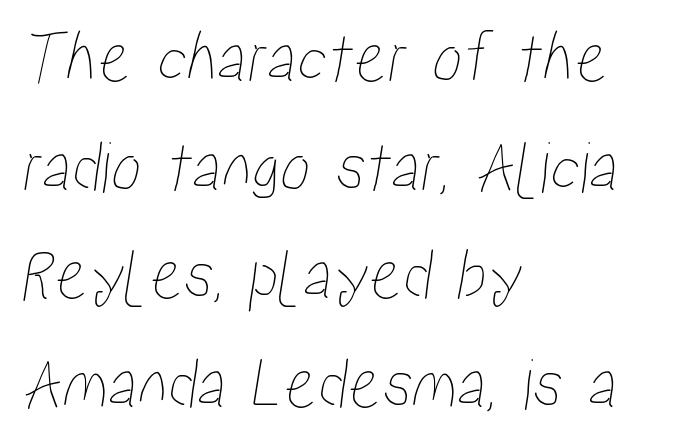
Spacing verdict: proportional, widths tailored to each character. The letters sit at their default tracking, neither squeezed nor spread. How would I describe the line gaps? Plain and ordinary. Short and long lines alike share a common starting point at left. The space beneath each line is pristine and unruled.
